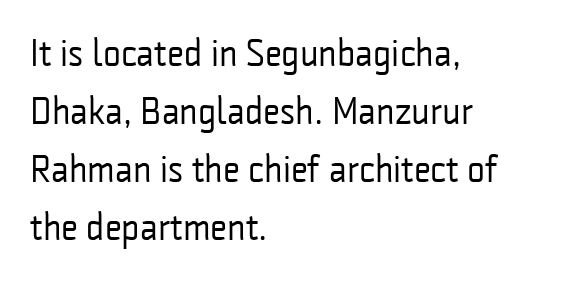
The font family rendered here belongs to the sans-serif group. Any mark beneath the type? The region is blank. The typesetter chose a ragged-right arrangement here. The passage shown is not bold in any degree. Does the lettering tilt? It doesn't — this is upright.
